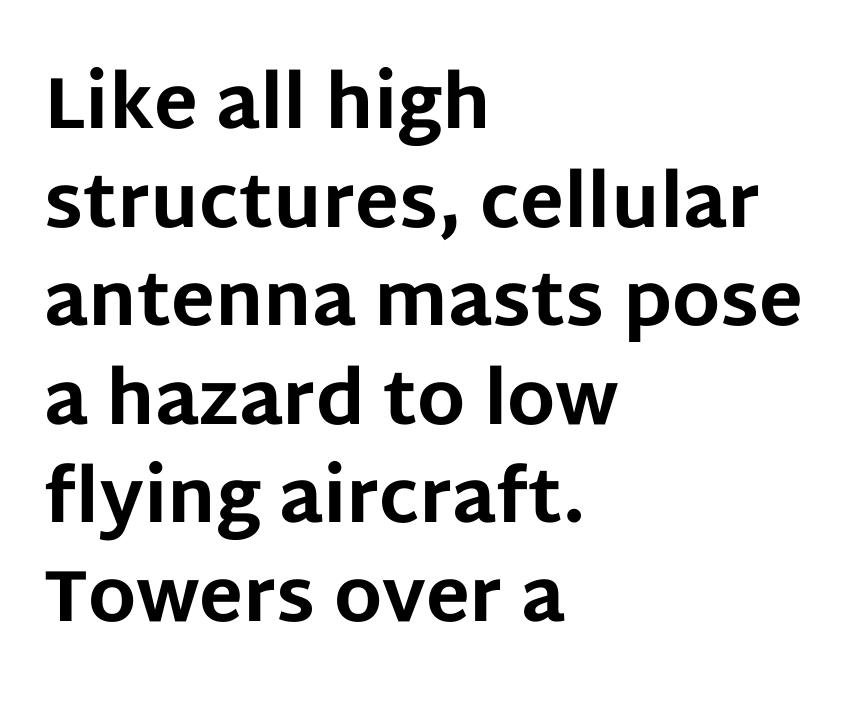
The image shows 73 px bold sans-serif type, upright; set left-aligned, normal line spacing (1.35x), normal letter spacing, not underlined; low stroke contrast and a large x-height.
